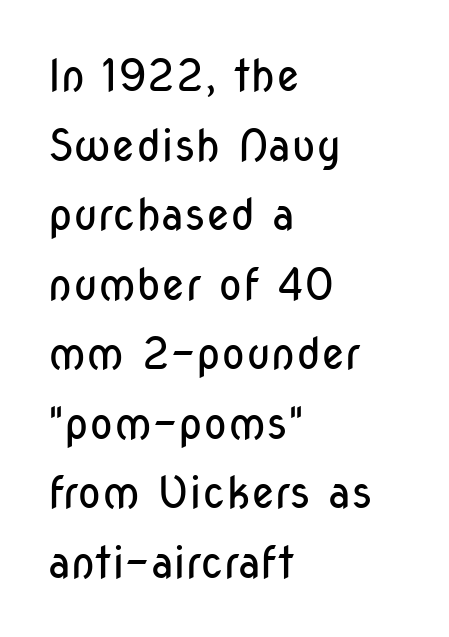
Line beginnings align vertically; line endings do not. Italic? Not at all — the glyphs are vertical. Vertically, the passage feels balanced, rows spaced as you'd expect. Letters rest on an invisible, unmarked baseline. The type family on display is of the sans-serif kind.
